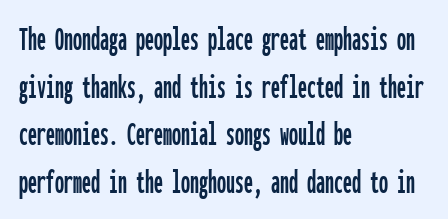
Q: Is the text italic (slanted)? A: No, it is upright.
Q: Is the typeface a serif or a sans-serif typeface? A: Sans-serif.
Q: Is the text underlined? A: No.
Q: How is the paragraph aligned? A: Left-aligned.
Q: Is the spacing between letters normal or unusually wide? A: Normal.
Q: Is the spacing between lines tight, normal or loose? A: Normal.
Q: Width (condensed, normal, or wide)? A: Condensed.
Q: Stroke contrast? A: Low.
Q: x-height? A: Medium.
Q: Monospaced? A: Yes.
